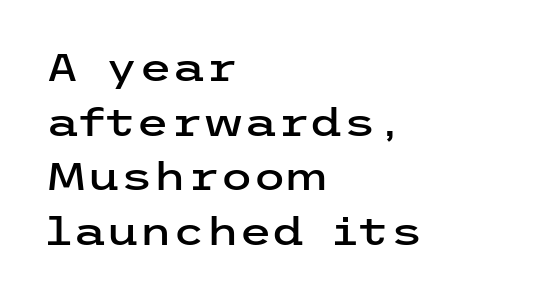
{"serif": "no", "italic": "no", "width": "wide", "stroke_contrast": "low", "x_height": "medium", "underline": "no", "align": "left", "line_spacing": "normal", "line_spacing_ratio": 1.44, "letter_spacing": "normal", "letter_spacing_em": 0.0, "glyph_px": 38}
